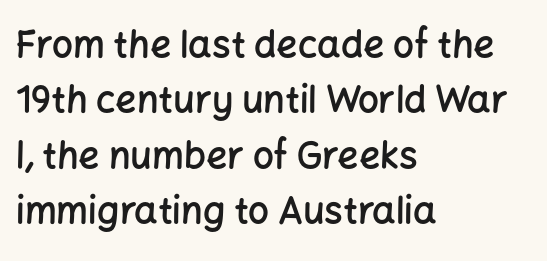
Quick note: underline off. Look at the tracking — it's just the regular setting, nothing added. You could not count columns in this text — the font is proportionally spaced. The strokes are fattened partway — semibold, not bold. The typeface chosen for these lines omits serifs.
